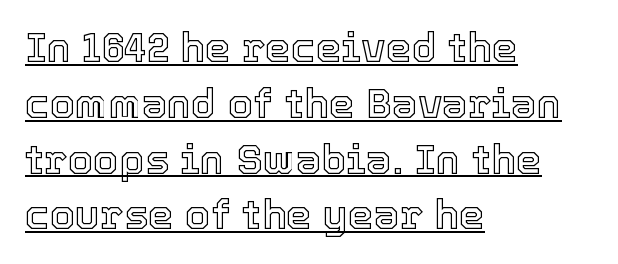
{"italic": "no", "width": "normal", "x_height": "medium", "monospaced": "no", "underline": "yes", "align": "left", "line_spacing": "normal", "line_spacing_ratio": 1.36, "letter_spacing": "normal", "letter_spacing_em": 0.0, "glyph_px": 41}
